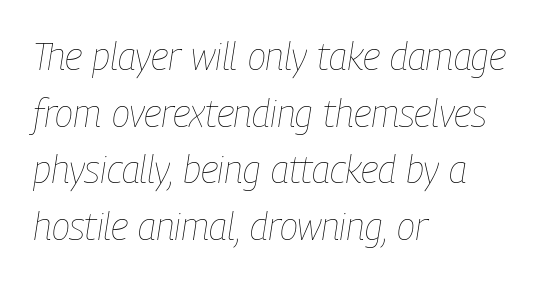
{"italic": "yes", "lean": "right", "slant_degrees": 9, "bold": "no", "weight": "thin", "width": "condensed", "stroke_contrast": "low", "x_height": "medium", "monospaced": "no", "underline": "no", "align": "left", "line_spacing": "normal", "line_spacing_ratio": 1.49, "letter_spacing": "normal", "letter_spacing_em": 0.0, "glyph_px": 38}
